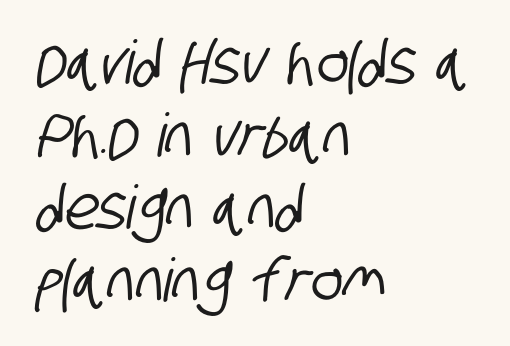
The image shows 60 px condensed sans-serif type; set left-aligned, line spacing 1.21x, normal letter spacing, not underlined; low stroke contrast and a large x-height.
